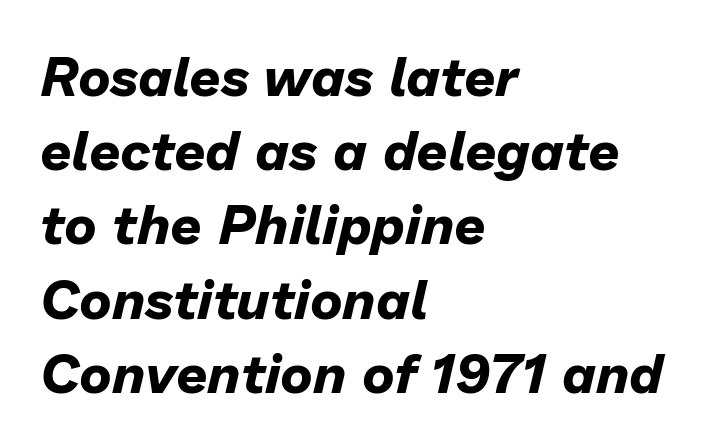
Q: Is the text bold? A: Yes.
Q: Is the text italic (slanted)? A: Yes, it leans right by about 13 degrees.
Q: Is the text underlined? A: No.
Q: How is the paragraph aligned? A: Left-aligned.
Q: Is the spacing between letters normal or unusually wide? A: Normal.
Q: Is the spacing between lines tight, normal or loose? A: Normal.
Q: Width (condensed, normal, or wide)? A: Normal.
Q: Stroke contrast? A: Low.
Q: x-height? A: Medium.
Q: Monospaced? A: No.
